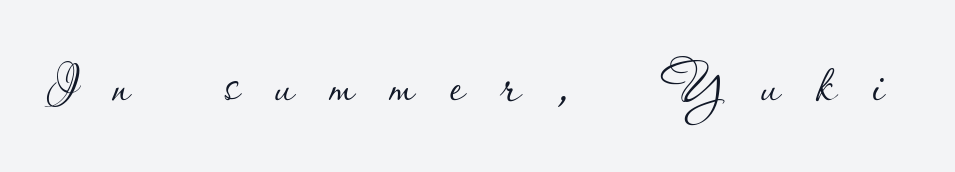
{"bold": "no", "weight": "thin", "width": "normal", "stroke_contrast": "low", "x_height": "small", "monospaced": "no", "underline": "no", "letter_spacing": "wide", "letter_spacing_em": 0.49, "glyph_px": 72}
